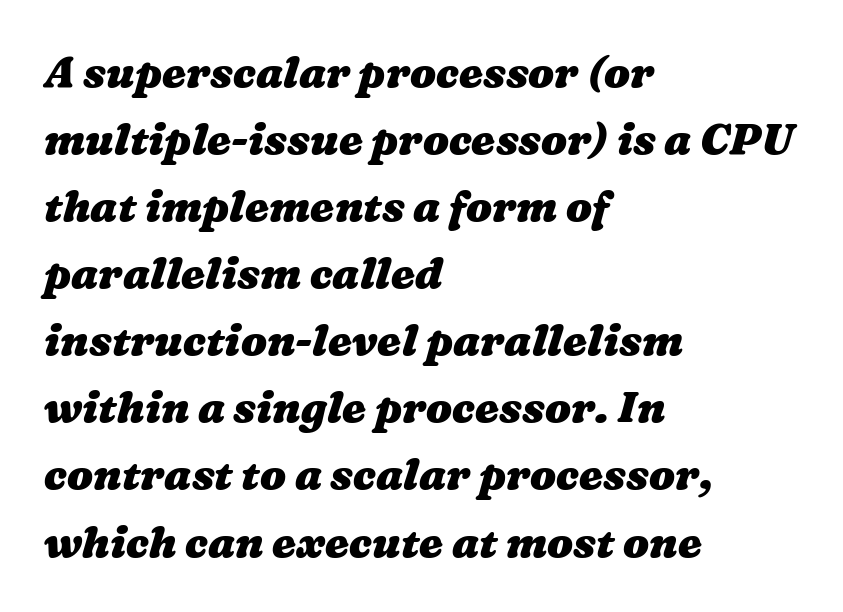
There is no visible air inserted between adjacent glyphs. Bold? Absolutely — the strokes are thick and heavy. Note the varied advance widths — an 'i' is clearly narrower than an 'm'. These lines are set flush left with a ragged right edge. Regarding leading, the lines here are spaced in the standard way. Any mark beneath the type? The region is blank.
